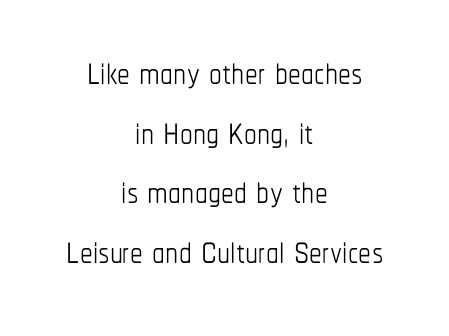
{"italic": "no", "bold": "no", "weight": "thin", "width": "condensed", "stroke_contrast": "low", "x_height": "medium", "monospaced": "no", "underline": "no", "align": "center", "line_spacing_ratio": 1.17, "letter_spacing": "normal", "letter_spacing_em": 0.0, "glyph_px": 51}
